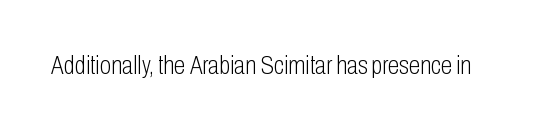
Q: Is the text bold? A: No.
Q: Is the text italic (slanted)? A: No, it is upright.
Q: Is the text underlined? A: No.
Q: Is the spacing between letters normal or unusually wide? A: Normal.
